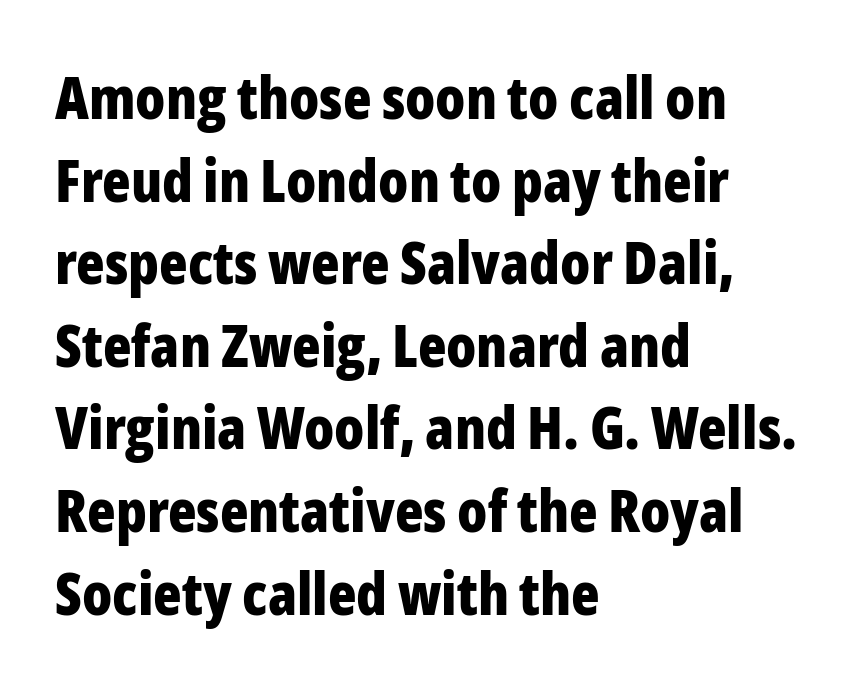
Q: Is the text bold? A: Yes.
Q: Is the text italic (slanted)? A: No, it is upright.
Q: Is the typeface a serif or a sans-serif typeface? A: Sans-serif.
Q: Is the text underlined? A: No.
Q: How is the paragraph aligned? A: Left-aligned.
Q: Is the spacing between letters normal or unusually wide? A: Normal.
Q: Is the spacing between lines tight, normal or loose? A: Normal.
Q: Width (condensed, normal, or wide)? A: Condensed.
Q: Stroke contrast? A: Low.
Q: x-height? A: Medium.
Q: Monospaced? A: No.
